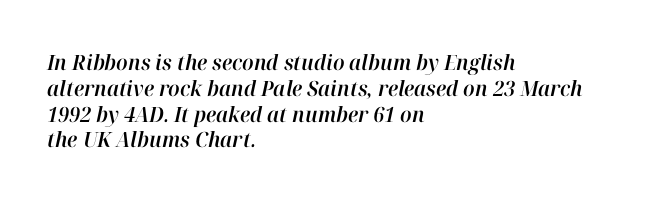
The image shows 21 px text type, italic (leaning right); set left-aligned, line spacing 1.23x, normal letter spacing, not underlined.
